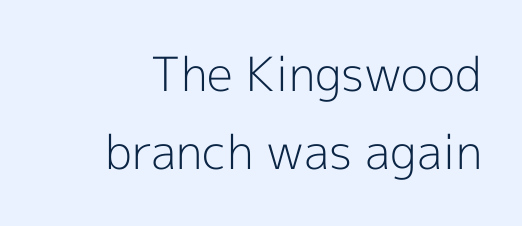
{"serif": "no", "italic": "no", "bold": "no", "weight": "light", "width": "normal", "x_height": "medium", "monospaced": "no", "underline": "no", "line_spacing": "normal", "line_spacing_ratio": 1.67, "letter_spacing": "normal", "letter_spacing_em": 0.0, "glyph_px": 47}
